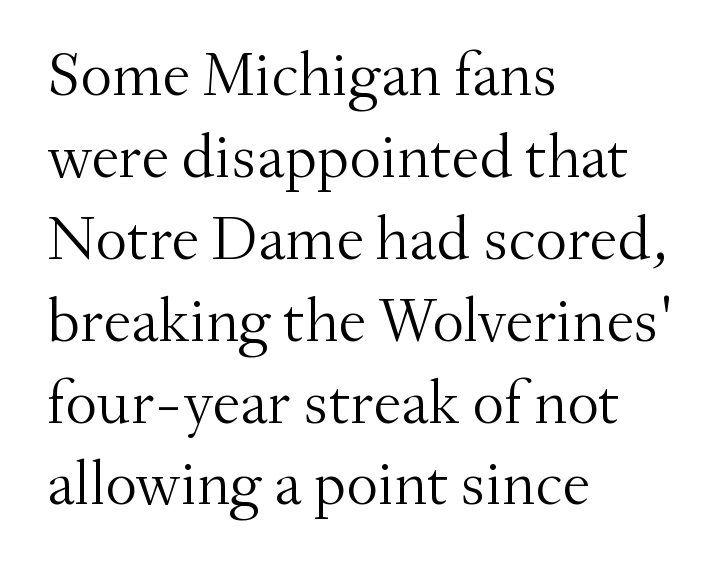
Each letter keeps its own natural width here, so spacing adapts to shape. Baseline-to-baseline distance is the conventional proportion of letter height. Posture: straight, roman, zero tilt. Heft: none added — not bold.
